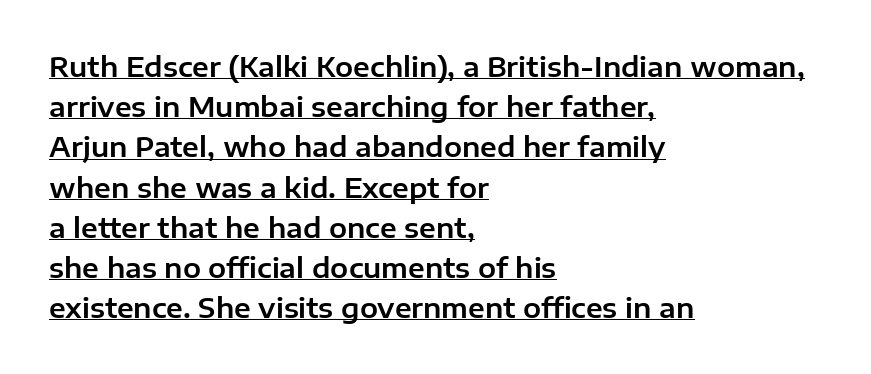
Q: Is the text italic (slanted)? A: No, it is upright.
Q: Is the text underlined? A: Yes.
Q: How is the paragraph aligned? A: Left-aligned.
Q: Is the spacing between letters normal or unusually wide? A: Normal.
Q: Is the spacing between lines tight, normal or loose? A: Normal.
